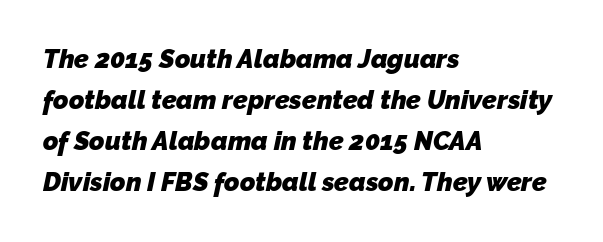
{"bold": "yes", "underline": "no", "align": "left", "line_spacing": "normal", "line_spacing_ratio": 1.58, "letter_spacing": "normal", "letter_spacing_em": 0.0, "glyph_px": 26}
